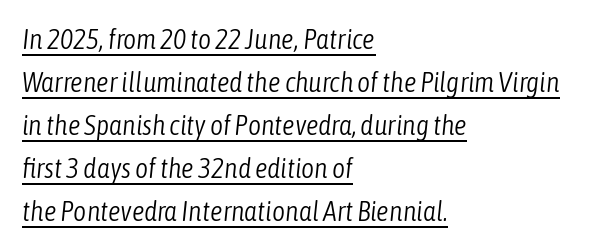
{"italic": "yes", "lean": "right", "slant_degrees": 6, "bold": "no", "weight": "light", "width": "condensed", "stroke_contrast": "low", "x_height": "medium", "monospaced": "no", "underline": "yes", "align": "left", "line_spacing": "normal", "line_spacing_ratio": 1.54, "letter_spacing": "normal", "letter_spacing_em": 0.0, "glyph_px": 28}
